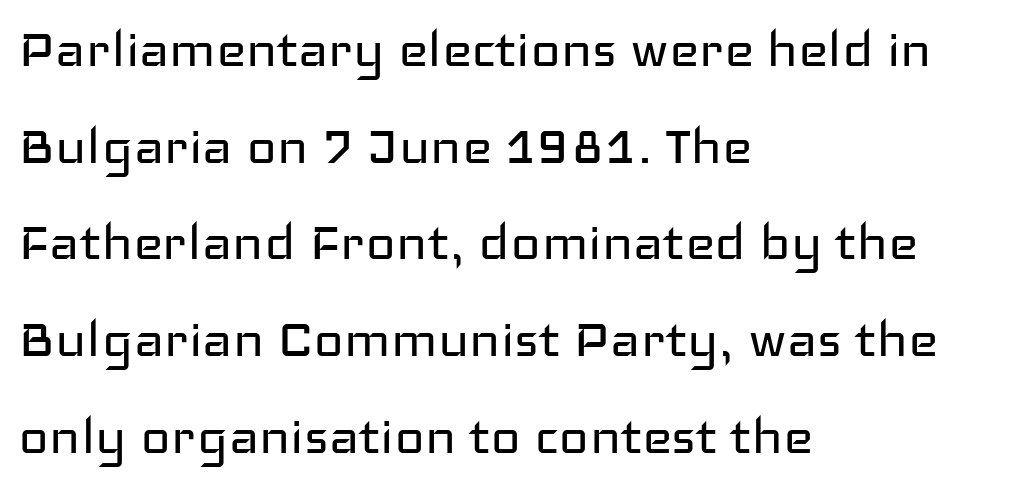
The image shows 64 px regular-weight, wide sans-serif type, upright; set left-aligned, normal line spacing (1.51x), normal letter spacing, not underlined; low stroke contrast and a medium x-height.
